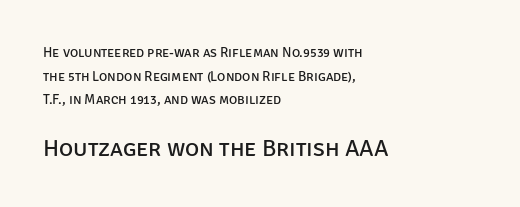
Weight: not bold — regular or lighter. Which of the two is more prominent by size? The second, at the bottom. This sample is left-justified, so line endings fall wherever the words run out. Compared with typical paragraphs, the rows here are spaced about the same.
